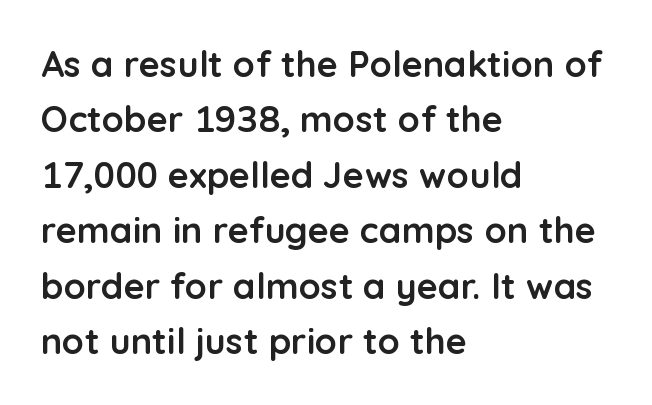
Note the varied advance widths — an 'i' is clearly narrower than an 'm'. Quick note: interline space is typical. The passage is arranged the way most books set body copy — flush left. Heavy-handed strokes throughout: this text is bold. To sum up the face: it is a sans, with no serifs. Posture: vertical.
